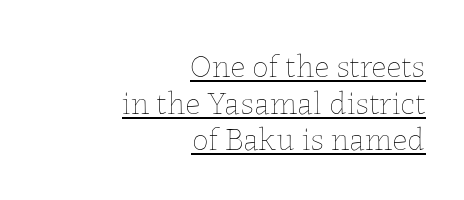
The image shows 33 px thin type, upright; set right-aligned, tight line spacing (1.11x), normal letter spacing, underlined; low stroke contrast and a medium x-height.
